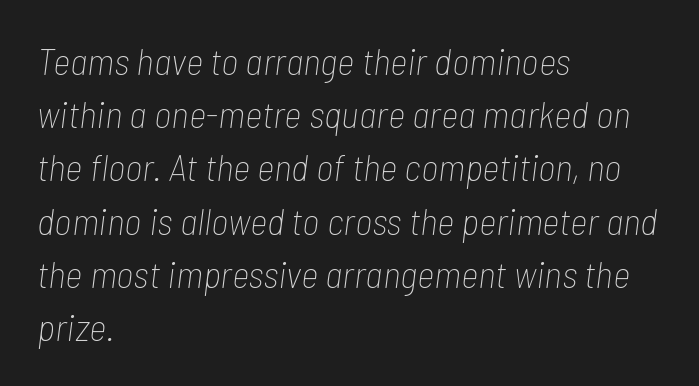
The image shows 38 px thin, condensed type, italic (leaning right); set left-aligned, normal line spacing (1.4x), normal letter spacing, not underlined; low stroke contrast and a medium x-height.
